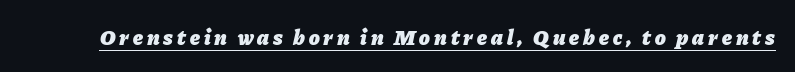
Designer's note — italics engaged. In designer terms, the underline attribute is active on this setting. How heavy is the stroke? Heavy — this is a bold.
